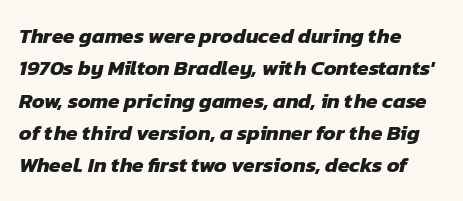
The passage shown stacks its lines at a standard gap. The line texture is even and compact thanks to regular tracking. The lines are quadded left. In terms of weight, the rendering is a true, heavy bold. The foot of each line stays bare and open.
